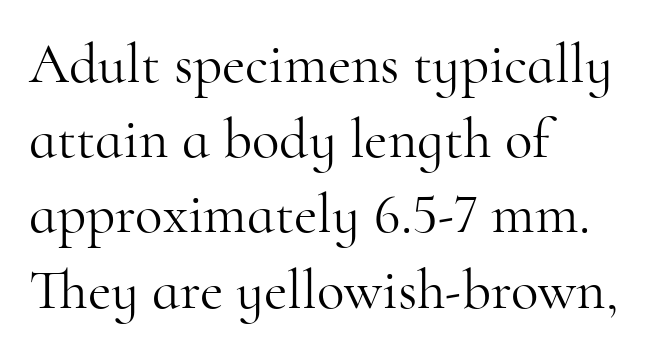
Q: Is the text bold? A: No.
Q: Is the text italic (slanted)? A: No, it is upright.
Q: Is the typeface a serif or a sans-serif typeface? A: Serif.
Q: Is the text underlined? A: No.
Q: How is the paragraph aligned? A: Left-aligned.
Q: Is the spacing between letters normal or unusually wide? A: Normal.
Q: Is the spacing between lines tight, normal or loose? A: Normal.
Q: Width (condensed, normal, or wide)? A: Normal.
Q: Stroke contrast? A: High.
Q: x-height? A: Small.
Q: Monospaced? A: No.
